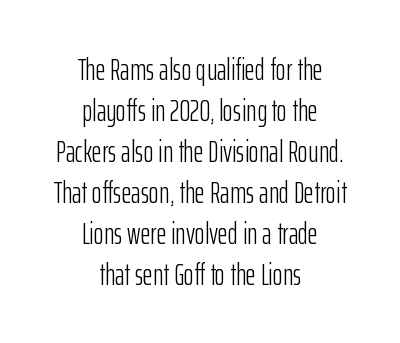
The words here are not underlined. The weight would be labelled regular, book, light, or lighter still. Notice how the stems are strictly vertical — no italics here. The designer went with a sans here, leaving each stem footless. Varying glyph widths throughout — classic text-font behaviour.
